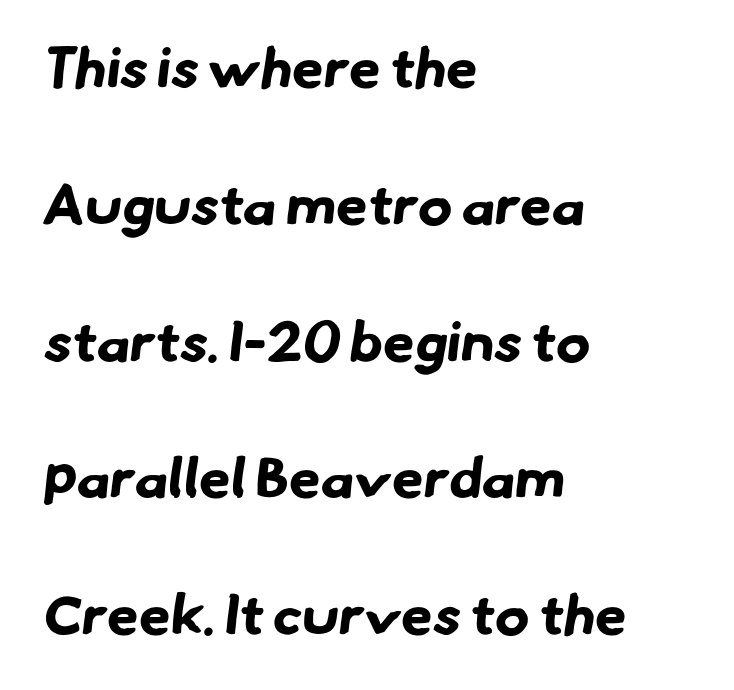
The image shows 57 px bold sans-serif type; set left-aligned, loose line spacing (2.4x), normal letter spacing, not underlined; low stroke contrast and a small x-height.
